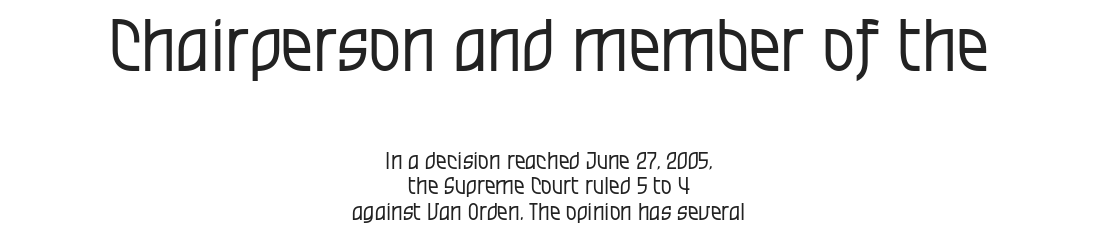
Quick note: interline space is minimal. A centered setting, common on invitations and titles, is used for this passage. The typeface has the unassuming heft of standard copy or less. Every stem runs plumb, perpendicular to the baseline. Honestly, the letter spacing is just normal — you wouldn't notice it. Spacing verdict: proportional, widths tailored to each character.
